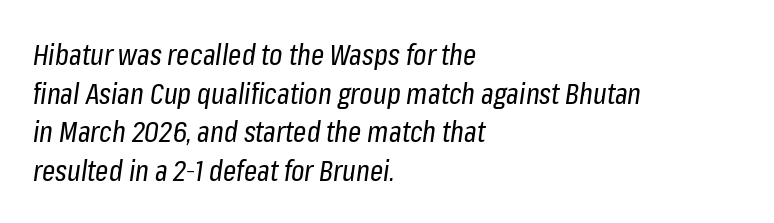
Inter-character spacing is left at the font's built-in metrics. Descenders are the only things crossing below the line. A typesetter would call this proportional, since set widths differ per character. The lines are quadded left.
